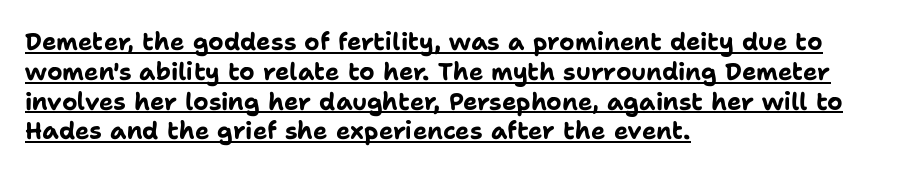
Tall strokes in this sample are plumb rather than angled. Quick note: underline on. Line beginnings align vertically; line endings do not. Thick stems and heavy bowls — unmistakably bold.
